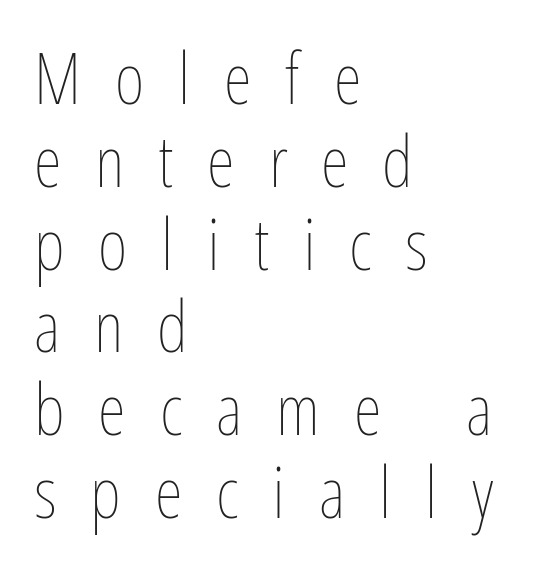
The image shows 72 px thin, condensed type, upright; set left-aligned, tight line spacing (1.15x), unusually wide letter spacing (+0.47 em), not underlined; low stroke contrast and a medium x-height.
